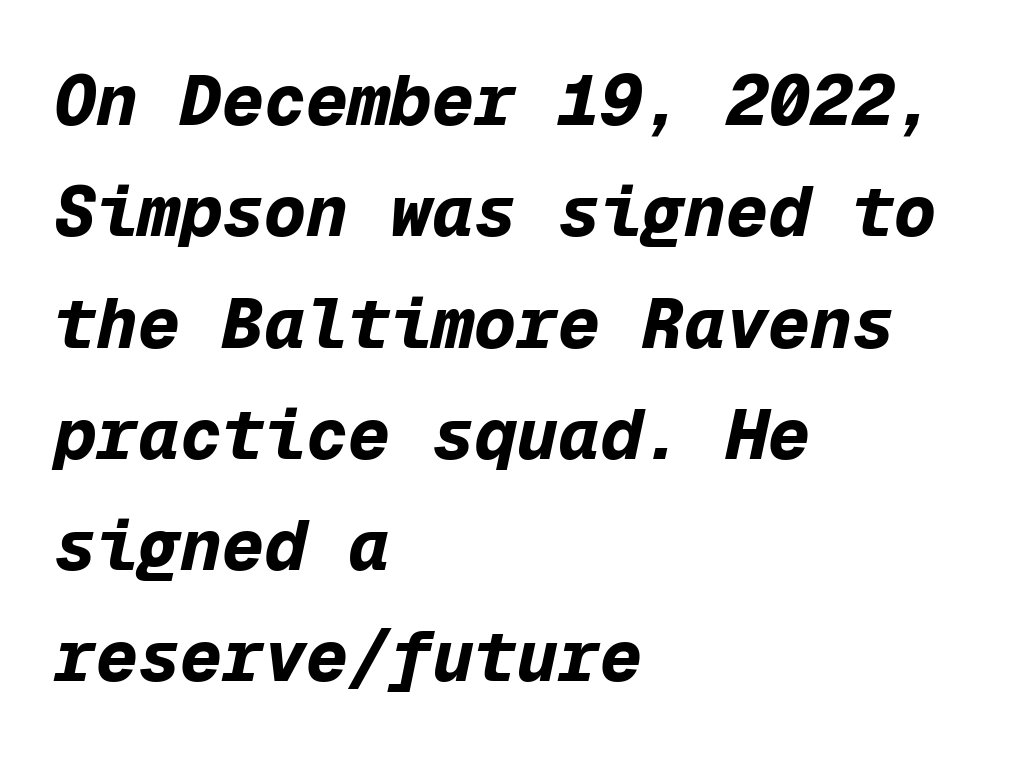
Q: Is the text bold? A: Yes.
Q: Is the text italic (slanted)? A: Yes, it leans right by about 12 degrees.
Q: Is the text underlined? A: No.
Q: How is the paragraph aligned? A: Left-aligned.
Q: Is the spacing between letters normal or unusually wide? A: Normal.
Q: Is the spacing between lines tight, normal or loose? A: Normal.
Q: Width (condensed, normal, or wide)? A: Normal.
Q: Stroke contrast? A: Low.
Q: x-height? A: Medium.
Q: Monospaced? A: Yes.
